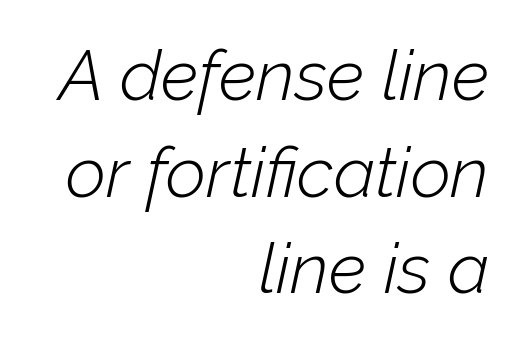
Honestly, there is no underline to notice here at all. A normal amount of white space separates one row of letters from the next. The line texture is even and compact thanks to regular tracking. Rendered with sloped, italic letterforms. Each line ends at the same right margin while the left side varies. Here the designer chose a conventional face with non-uniform glyph widths.
